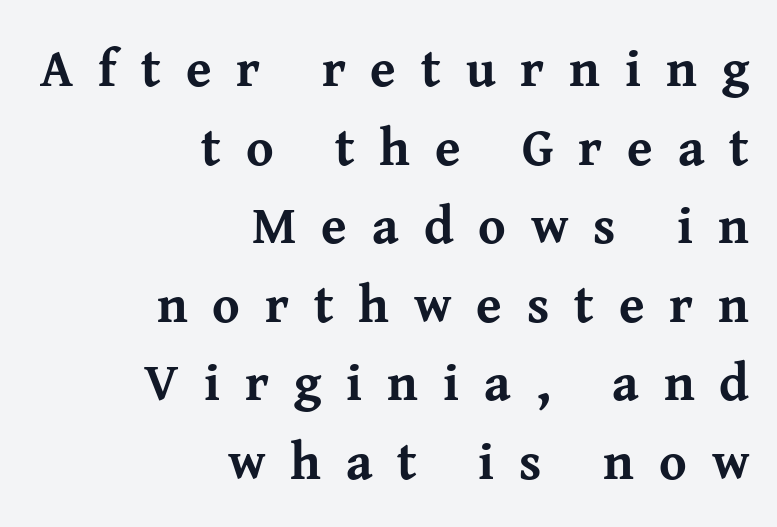
{"serif": "yes", "italic": "no", "bold": "yes", "weight": "bold", "width": "normal", "stroke_contrast": "medium", "x_height": "medium", "monospaced": "no", "underline": "no", "align": "right", "line_spacing": "normal", "line_spacing_ratio": 1.51, "letter_spacing": "wide", "letter_spacing_em": 0.48, "glyph_px": 52}
